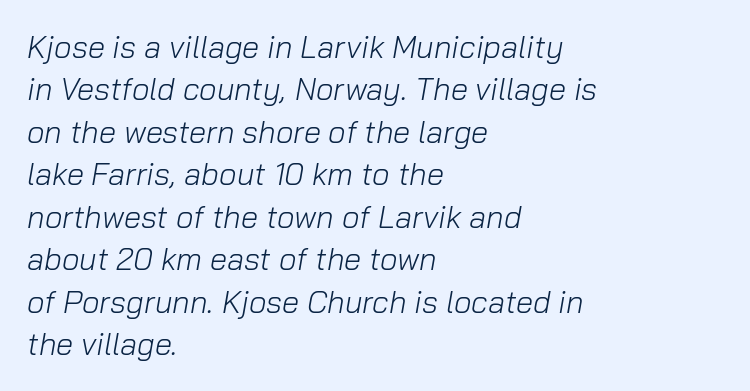
{"italic": "yes", "lean": "right", "slant_degrees": 10, "bold": "no", "weight": "light", "width": "normal", "stroke_contrast": "low", "x_height": "medium", "monospaced": "no", "underline": "no", "align": "left", "line_spacing": "normal", "line_spacing_ratio": 1.37, "letter_spacing": "normal", "letter_spacing_em": 0.0, "glyph_px": 31}
